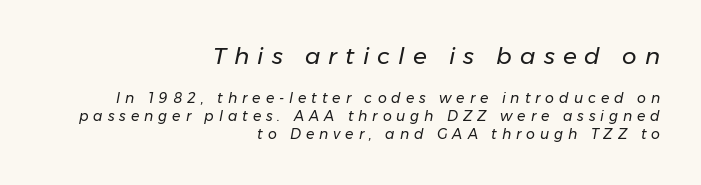
Letter spacing: wide. Is this a heavy cut? Hardly; it is regular or lighter. These lines were composed using italics. Interline gaps are of average width in this sample.
